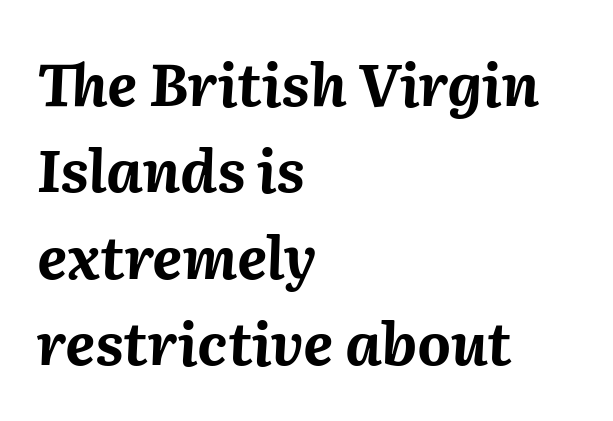
{"italic": "yes", "lean": "right", "slant_degrees": 2, "bold": "yes", "weight": "bold", "width": "normal", "stroke_contrast": "medium", "x_height": "medium", "monospaced": "no", "underline": "no", "align": "left", "line_spacing": "normal", "line_spacing_ratio": 1.49, "letter_spacing": "normal", "letter_spacing_em": 0.0, "glyph_px": 58}
